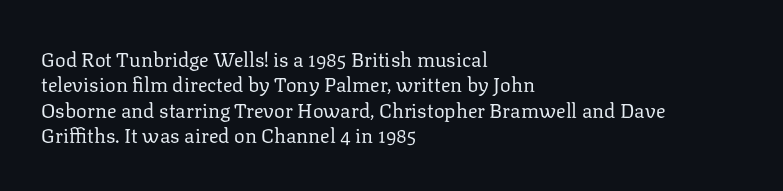
Q: Is the text bold? A: No.
Q: Is the text italic (slanted)? A: No, it is upright.
Q: Is the text underlined? A: No.
Q: How is the paragraph aligned? A: Left-aligned.
Q: Is the spacing between letters normal or unusually wide? A: Normal.
Q: Is the spacing between lines tight, normal or loose? A: Normal.
